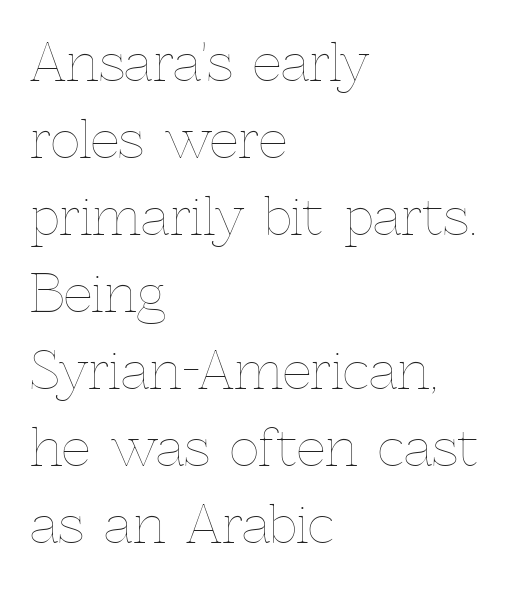
{"italic": "no", "bold": "no", "weight": "thin", "width": "normal", "x_height": "medium", "monospaced": "no", "underline": "no", "align": "left", "line_spacing": "normal", "line_spacing_ratio": 1.51, "letter_spacing": "normal", "letter_spacing_em": 0.0, "glyph_px": 51}
